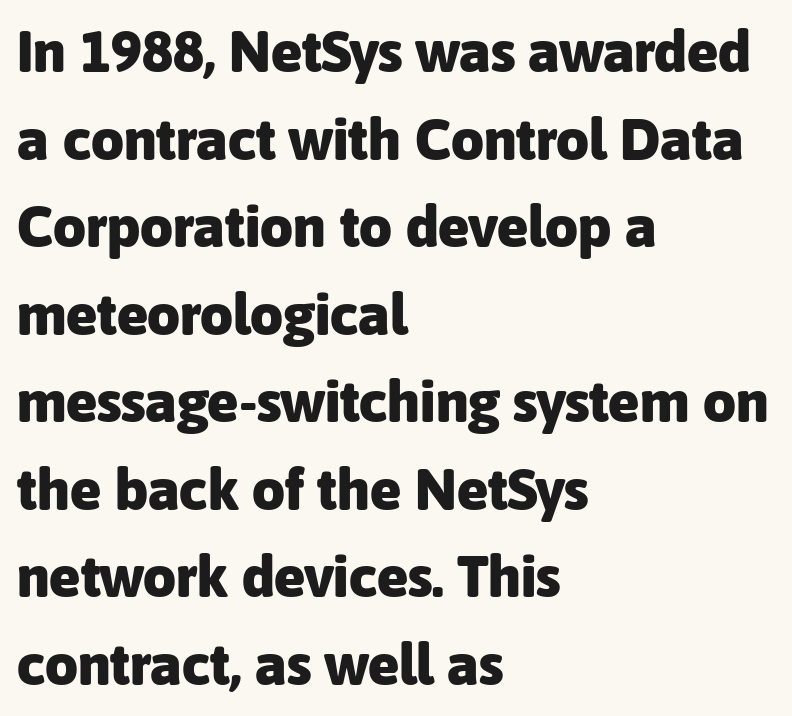
{"serif": "no", "italic": "no", "bold": "yes", "weight": "heavy", "width": "normal", "stroke_contrast": "low", "x_height": "medium", "monospaced": "no", "underline": "no", "align": "left", "line_spacing": "normal", "line_spacing_ratio": 1.51, "letter_spacing": "normal", "letter_spacing_em": 0.0, "glyph_px": 58}
